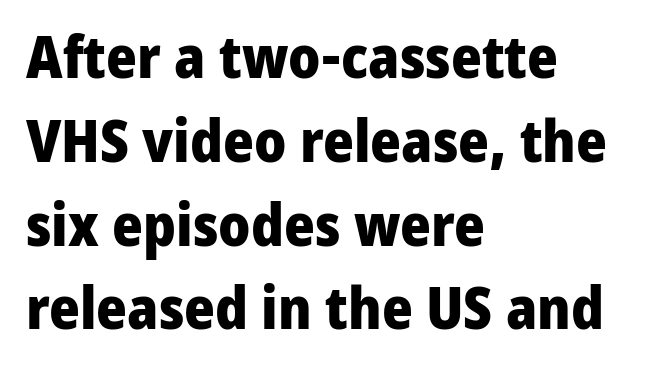
Q: Is the text bold? A: Yes.
Q: Is the text italic (slanted)? A: No, it is upright.
Q: Is the typeface a serif or a sans-serif typeface? A: Sans-serif.
Q: Is the text underlined? A: No.
Q: How is the paragraph aligned? A: Left-aligned.
Q: Is the spacing between letters normal or unusually wide? A: Normal.
Q: Is the spacing between lines tight, normal or loose? A: Normal.
Q: Width (condensed, normal, or wide)? A: Normal.
Q: Stroke contrast? A: Low.
Q: x-height? A: Medium.
Q: Monospaced? A: No.
